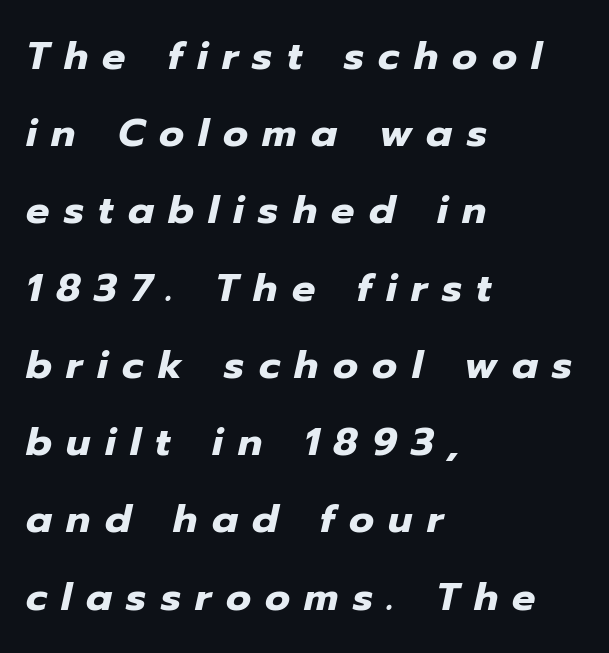
{"italic": "yes", "lean": "right", "slant_degrees": 12, "bold": "yes", "weight": "heavy", "width": "normal", "stroke_contrast": "low", "x_height": "medium", "monospaced": "no", "underline": "no", "align": "left", "line_spacing": "loose", "line_spacing_ratio": 1.98, "letter_spacing": "wide", "letter_spacing_em": 0.37, "glyph_px": 39}
